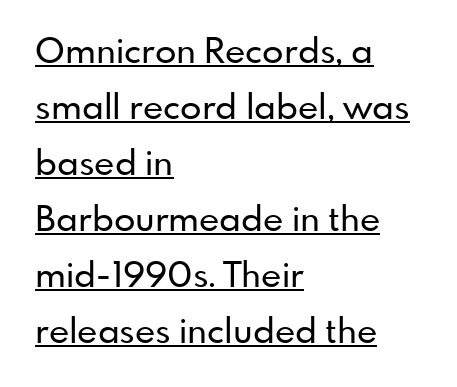
Q: Is the text italic (slanted)? A: No, it is upright.
Q: Is the typeface a serif or a sans-serif typeface? A: Sans-serif.
Q: Is the text underlined? A: Yes.
Q: How is the paragraph aligned? A: Left-aligned.
Q: Is the spacing between letters normal or unusually wide? A: Normal.
Q: Is the spacing between lines tight, normal or loose? A: Normal.
Q: Width (condensed, normal, or wide)? A: Normal.
Q: Stroke contrast? A: Low.
Q: x-height? A: Small.
Q: Monospaced? A: No.
